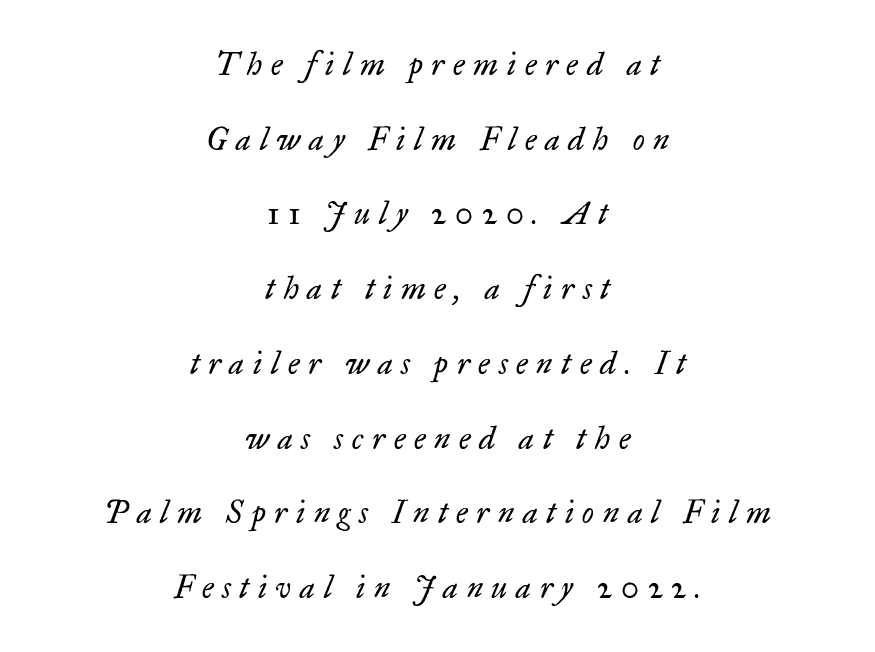
The image shows 31 px regular-weight serif type, italic (leaning right); set centered, loose line spacing (2.41x), unusually wide letter spacing (+0.28 em), not underlined; low stroke contrast and a small x-height.
